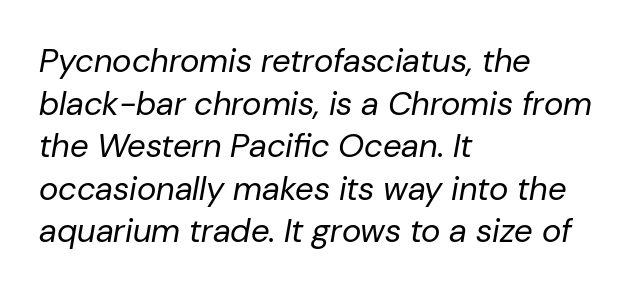
{"italic": "yes", "lean": "right", "slant_degrees": 10, "bold": "no", "weight": "regular", "width": "normal", "stroke_contrast": "low", "x_height": "medium", "monospaced": "no", "underline": "no", "align": "left", "line_spacing": "normal", "line_spacing_ratio": 1.29, "letter_spacing": "normal", "letter_spacing_em": 0.0, "glyph_px": 33}
